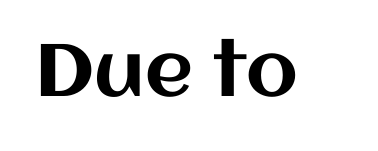
Q: Is the text italic (slanted)? A: No, it is upright.
Q: Is the text underlined? A: No.
Q: Is the spacing between letters normal or unusually wide? A: Normal.
Q: Width (condensed, normal, or wide)? A: Normal.
Q: Stroke contrast? A: Medium.
Q: x-height? A: Large.
Q: Monospaced? A: No.
